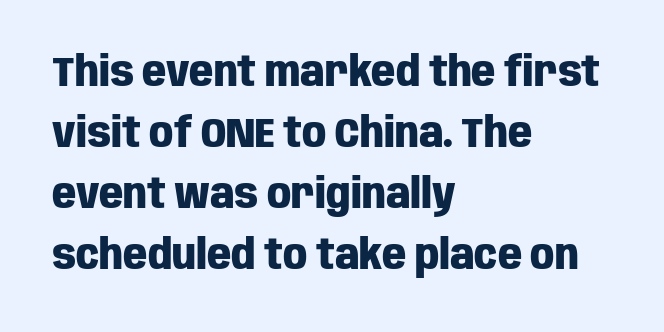
{"serif": "no", "italic": "no", "bold": "yes", "weight": "heavy", "width": "condensed", "stroke_contrast": "low", "x_height": "large", "monospaced": "no", "underline": "no", "align": "left", "line_spacing": "normal", "line_spacing_ratio": 1.45, "letter_spacing": "normal", "letter_spacing_em": 0.0, "glyph_px": 42}
